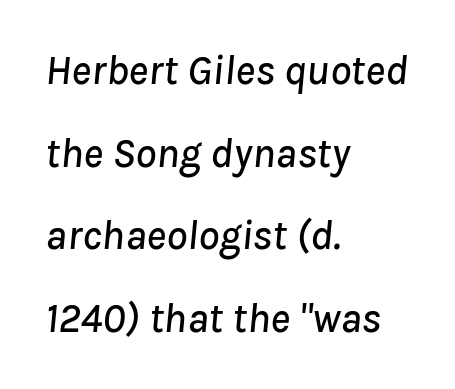
Think of a printed novel: that variable character pitch is what you see here. One-word summary of the alignment: left. This sample trades compactness for vertical openness between lines. The letters are slanted; this is an italic face. The tracking reads as untouched default to a designer's eye. Descenders are the only things crossing below the line.
